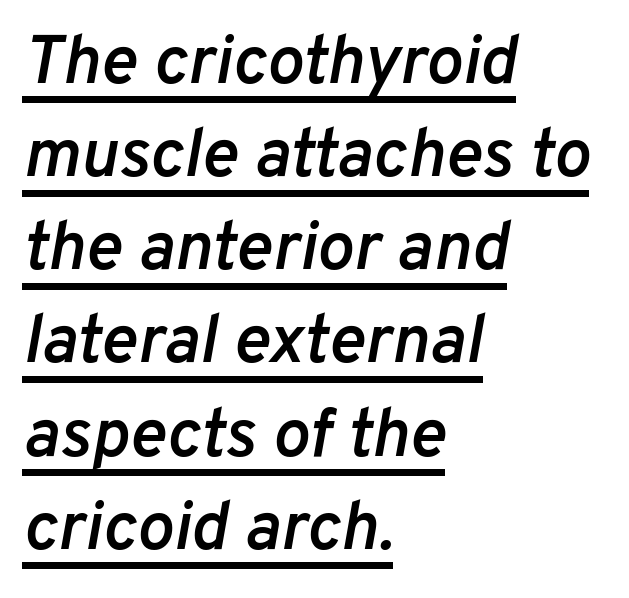
Varying glyph widths throughout — classic text-font behaviour. What's the leading like? Ordinary, nothing unusual. Compared with an ordinary text face, these strokes are moderately heavier — a semibold. Tall strokes in this sample are angled rather than plumb.
